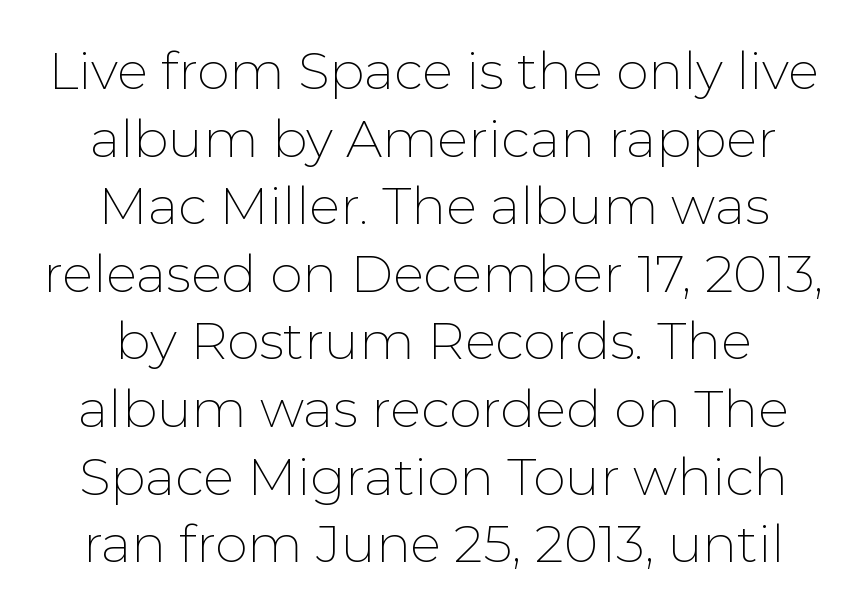
Does the copy run flush right? No — it is centered line by line. Each letter keeps its own natural width here, so spacing adapts to shape. When letters stand straight like this, we call the style roman or upright. The weight would be labelled regular, book, light, or lighter still.
